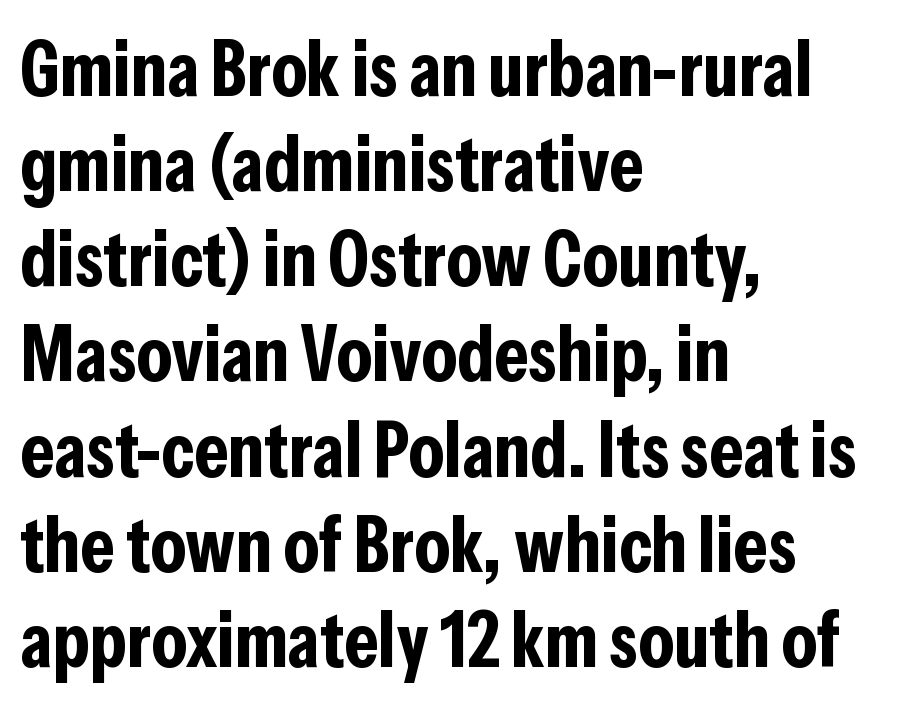
{"serif": "no", "italic": "no", "bold": "yes", "weight": "bold", "width": "condensed", "stroke_contrast": "low", "x_height": "medium", "monospaced": "no", "underline": "no", "align": "left", "line_spacing_ratio": 1.22, "letter_spacing": "normal", "letter_spacing_em": 0.0, "glyph_px": 78}
